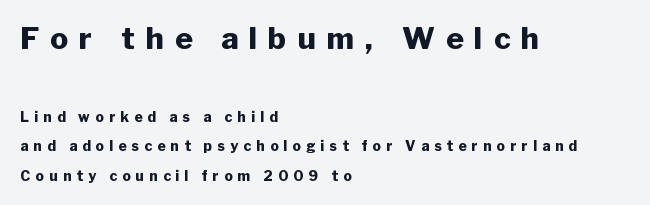
{"serif": "no", "italic": "no", "bold": "yes", "weight": "heavy", "width": "normal", "stroke_contrast": "low", "x_height": "medium", "monospaced": "no", "underline": "no", "align": "left", "line_spacing": "loose", "line_spacing_ratio": 2.12, "letter_spacing": "wide", "letter_spacing_em": 0.37, "larger_block": "first", "size_ratio": 2.14, "glyph_px": 30}
